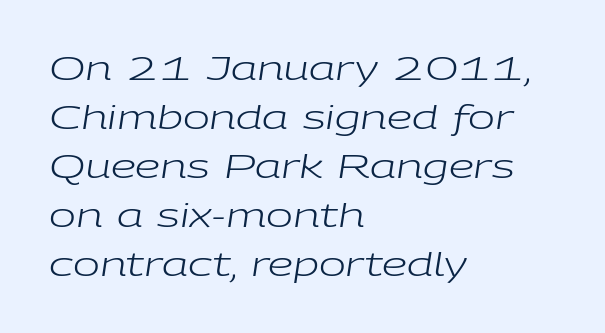
The image shows 32 px regular-weight, wide type, italic (leaning right); set left-aligned, normal line spacing (1.53x), normal letter spacing, not underlined; low stroke contrast and a medium x-height.
